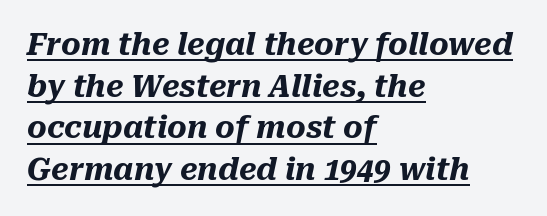
The words here are underlined. The rendering keeps characters at their native spacing. Rows of type keep a routine distance in the vertical direction. Short and long lines alike share a common starting point at left.
